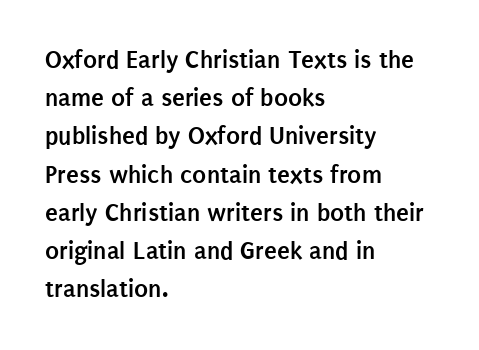
{"italic": "no", "bold": "yes", "underline": "no", "align": "left", "line_spacing": "normal", "line_spacing_ratio": 1.47, "letter_spacing": "normal", "letter_spacing_em": 0.0, "glyph_px": 26}
